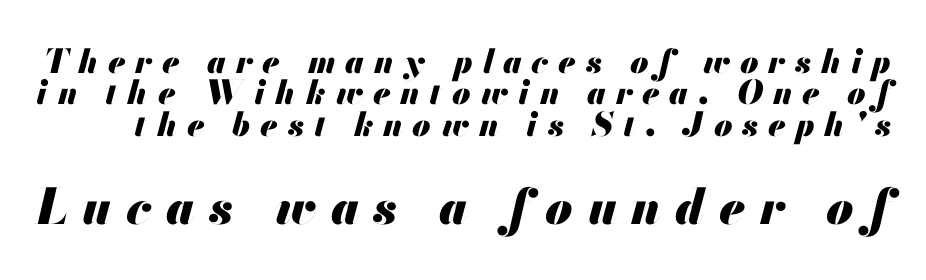
{"italic": "yes", "lean": "right", "slant_degrees": 13, "bold": "yes", "weight": "heavy", "width": "normal", "stroke_contrast": "medium", "x_height": "small", "monospaced": "no", "underline": "no", "line_spacing": "tight", "line_spacing_ratio": 0.95, "letter_spacing": "wide", "letter_spacing_em": 0.3, "larger_block": "second", "size_ratio": 1.48, "glyph_px": 49}
